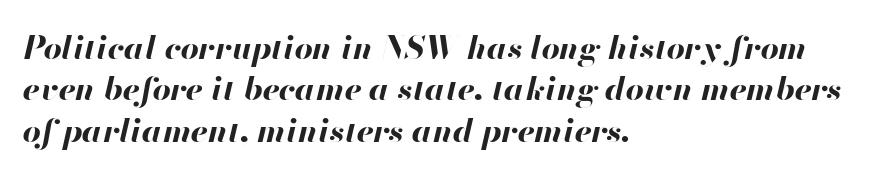
The image shows 32 px bold type, italic (leaning right); set left-aligned, normal line spacing (1.29x), normal letter spacing, not underlined; high stroke contrast and a small x-height.
